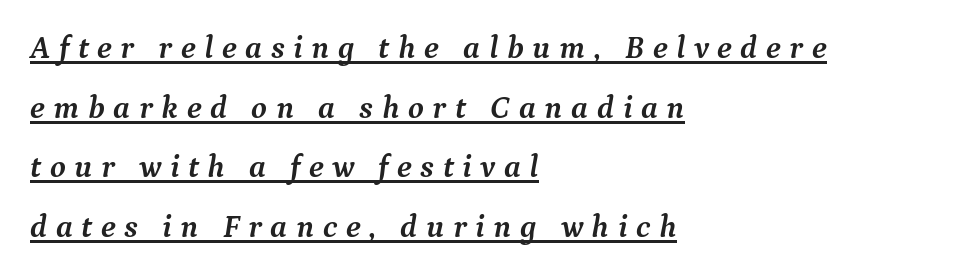
{"serif": "yes", "italic": "yes", "lean": "right", "slant_degrees": 9, "bold": "yes", "weight": "semibold", "width": "normal", "stroke_contrast": "medium", "x_height": "medium", "monospaced": "no", "underline": "yes", "align": "left", "line_spacing_ratio": 1.86, "letter_spacing": "wide", "letter_spacing_em": 0.27, "glyph_px": 32}
